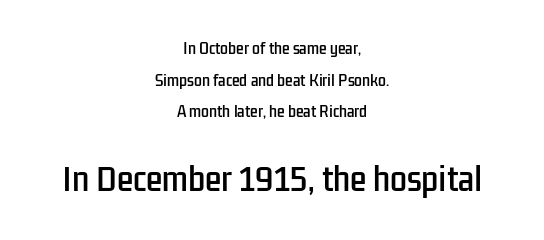
{"serif": "no", "italic": "no", "width": "condensed", "stroke_contrast": "low", "x_height": "medium", "monospaced": "no", "underline": "no", "align": "center", "line_spacing": "loose", "line_spacing_ratio": 2.26, "letter_spacing": "normal", "letter_spacing_em": 0.0, "larger_block": "second", "size_ratio": 2.14, "glyph_px": 30}
